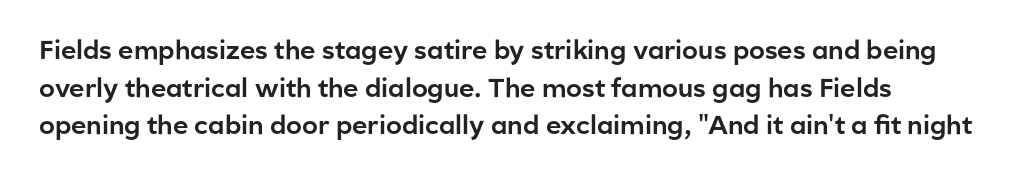
Q: Is the text italic (slanted)? A: No, it is upright.
Q: Is the text underlined? A: No.
Q: Is the spacing between letters normal or unusually wide? A: Normal.
Q: Is the spacing between lines tight, normal or loose? A: Normal.
